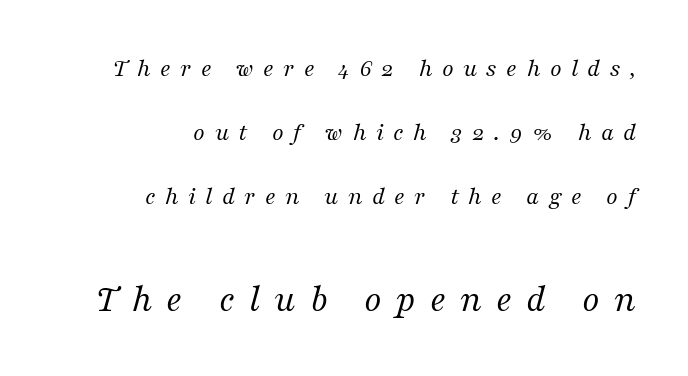
The image shows 39 px regular-weight serif type, italic (leaning right); set right-aligned, loose line spacing (2.47x), unusually wide letter spacing (+0.36 em), not underlined; the second (bottom) block is 1.5x larger; medium stroke contrast and a medium x-height.
